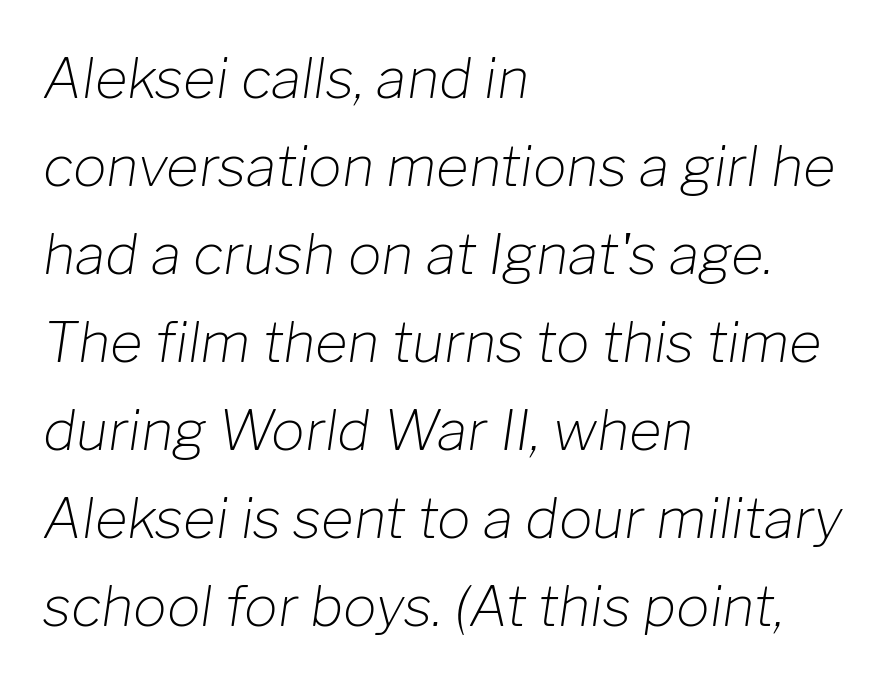
{"italic": "yes", "lean": "right", "slant_degrees": 8, "bold": "no", "weight": "light", "width": "normal", "stroke_contrast": "low", "x_height": "medium", "monospaced": "no", "underline": "no", "align": "left", "line_spacing": "normal", "line_spacing_ratio": 1.57, "letter_spacing": "normal", "letter_spacing_em": 0.0, "glyph_px": 56}
